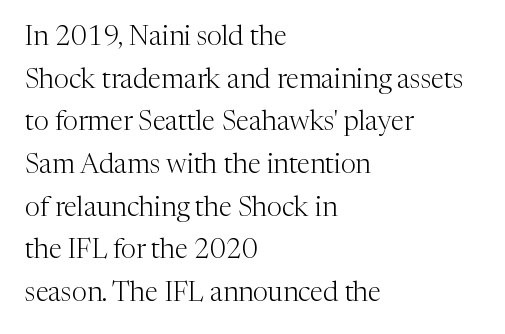
The ragged edge is on the right, which tells us the setting is flush left. Vertical strokes here are truly vertical. Heaviness? Minimal to ordinary, like unemphasized prose. Lines of text with bare space underneath.
